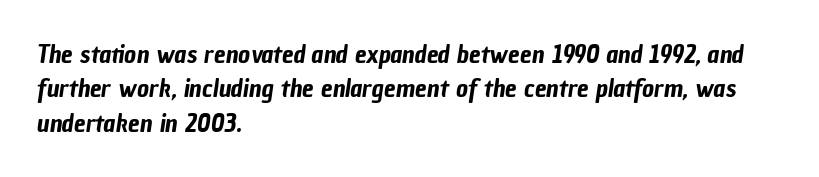
The image shows 26 px text type; set left-aligned, normal line spacing (1.32x), normal letter spacing, not underlined.
